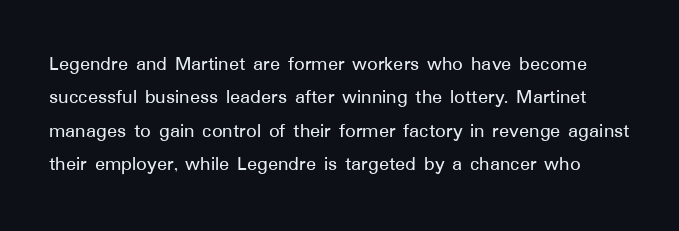
The image shows 21 px text type, upright; set normal line spacing (1.59x), normal letter spacing, not underlined.
